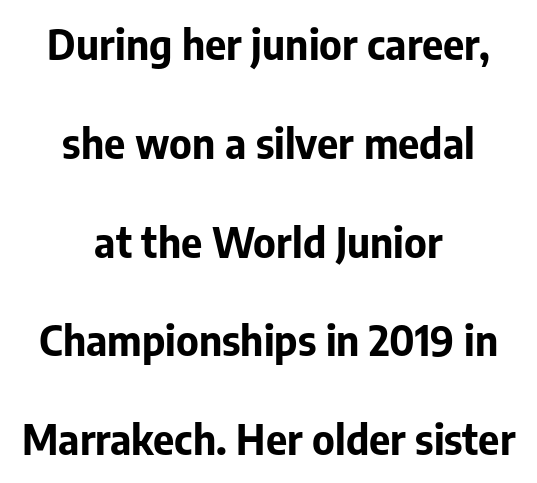
The image shows 41 px bold sans-serif type, upright; set centered, loose line spacing (2.41x), normal letter spacing, not underlined; low stroke contrast and a medium x-height.
